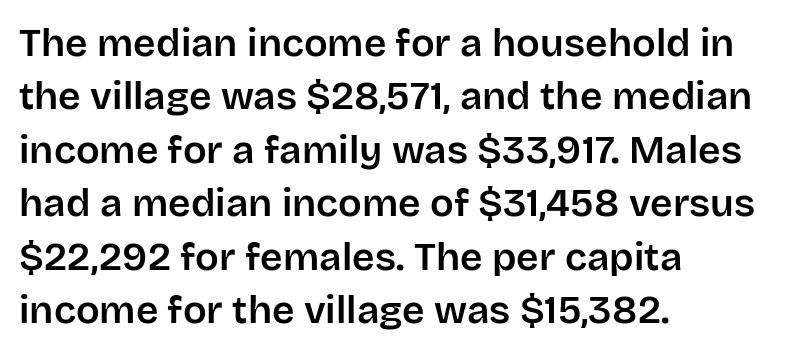
The gap between lines stays unmarked. These lines are set flush left with a ragged right edge. Honestly, the row spacing looks completely unremarkable. The face used here is proportionally spaced, like ordinary book or web type. Italic? Not at all — the glyphs are vertical. Characters follow at the spacing the type designer built in.
